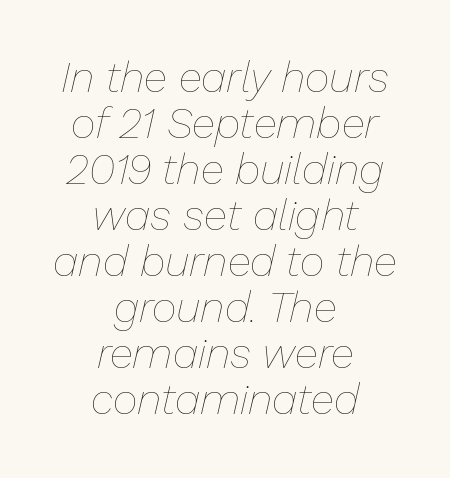
Heaviness? Minimal to ordinary, like unemphasized prose. The rendering applies a slant to the glyphs. The typesetter chose a symmetrical, centered arrangement here. The rendering uses natural spacing where letterforms have individual widths. Students, note that the glyphs here touch the page at normal intervals.
